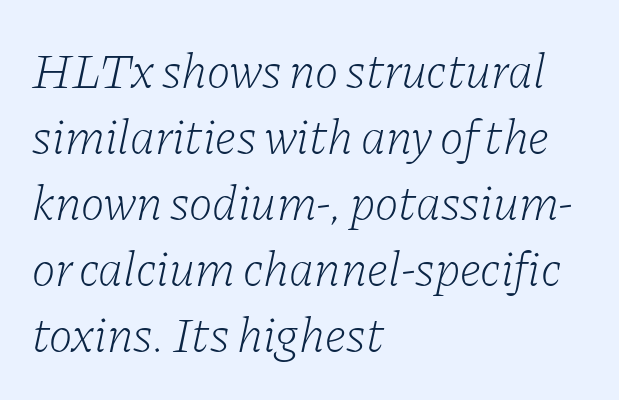
{"serif": "yes", "italic": "yes", "lean": "right", "slant_degrees": 11, "bold": "no", "weight": "light", "width": "normal", "stroke_contrast": "low", "x_height": "medium", "monospaced": "no", "underline": "no", "align": "left", "line_spacing": "normal", "line_spacing_ratio": 1.32, "letter_spacing": "normal", "letter_spacing_em": 0.0, "glyph_px": 50}
